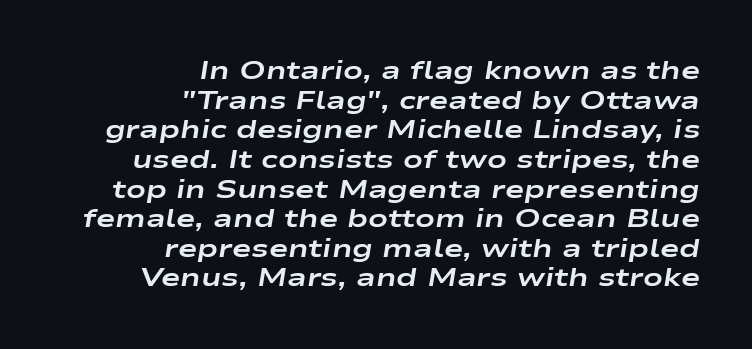
The image shows 26 px bold type, italic (leaning right); set right-aligned, tight line spacing (1.14x), normal letter spacing, not underlined.
